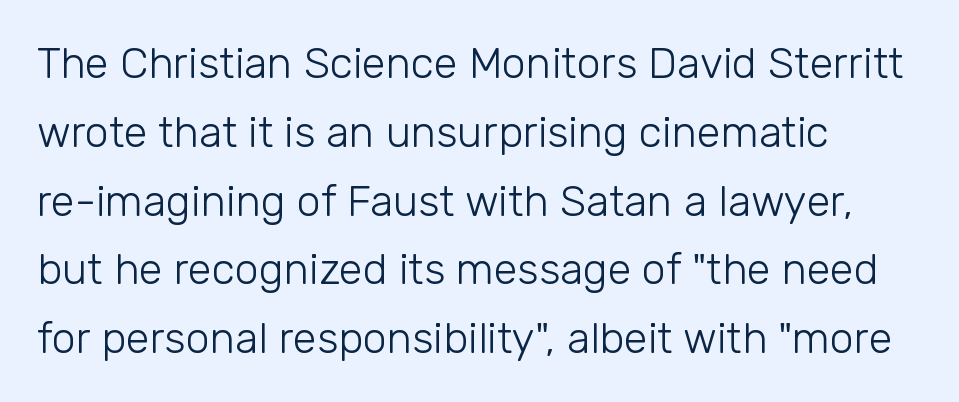
{"serif": "no", "italic": "no", "bold": "no", "weight": "light", "width": "normal", "stroke_contrast": "low", "x_height": "medium", "monospaced": "no", "underline": "no", "align": "left", "line_spacing": "normal", "line_spacing_ratio": 1.6, "letter_spacing": "normal", "letter_spacing_em": 0.0, "glyph_px": 43}
